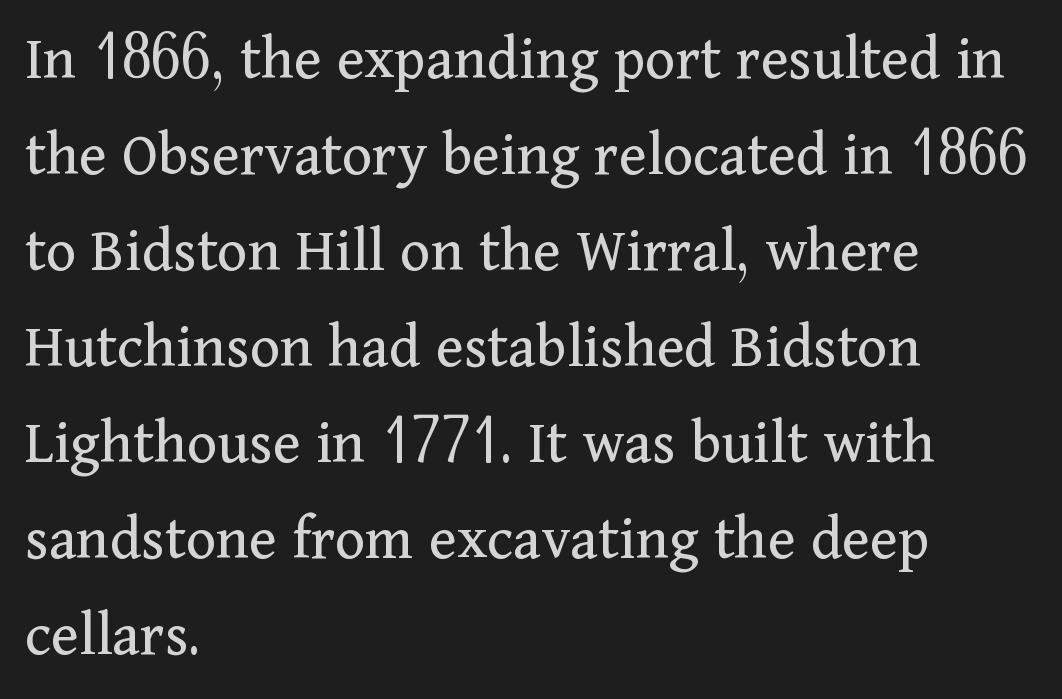
Q: Is the text bold? A: No.
Q: Is the text italic (slanted)? A: No, it is upright.
Q: Is the typeface a serif or a sans-serif typeface? A: Serif.
Q: Is the text underlined? A: No.
Q: How is the paragraph aligned? A: Left-aligned.
Q: Is the spacing between letters normal or unusually wide? A: Normal.
Q: Is the spacing between lines tight, normal or loose? A: Normal.
Q: Width (condensed, normal, or wide)? A: Normal.
Q: Stroke contrast? A: Medium.
Q: x-height? A: Medium.
Q: Monospaced? A: No.
